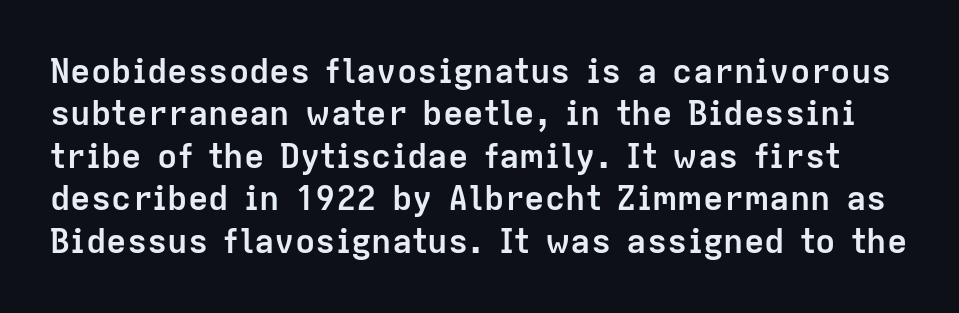
Q: Is the text bold? A: Yes.
Q: Is the text italic (slanted)? A: No, it is upright.
Q: Is the typeface a serif or a sans-serif typeface? A: Sans-serif.
Q: Is the text underlined? A: No.
Q: Is the spacing between letters normal or unusually wide? A: Normal.
Q: Is the spacing between lines tight, normal or loose? A: Normal.
Q: Width (condensed, normal, or wide)? A: Normal.
Q: Stroke contrast? A: Low.
Q: x-height? A: Medium.
Q: Monospaced? A: No.
